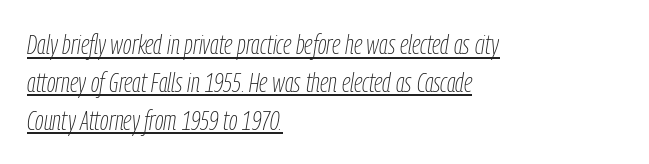
{"italic": "yes", "lean": "right", "slant_degrees": 9, "bold": "no", "underline": "yes", "align": "left", "line_spacing": "normal", "line_spacing_ratio": 1.4, "letter_spacing": "normal", "letter_spacing_em": 0.0, "glyph_px": 27}
